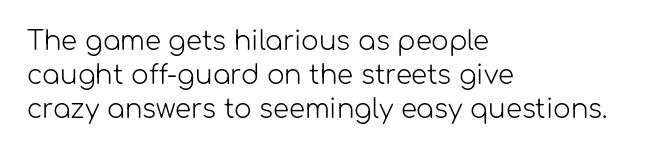
The image shows 26 px text type, upright; set left-aligned, normal line spacing (1.31x), normal letter spacing, not underlined.
